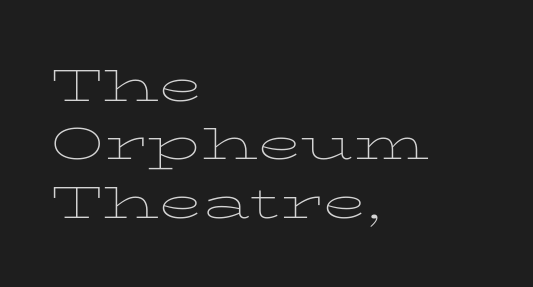
The image shows 45 px thin, wide serif type, upright; set left-aligned, normal line spacing (1.3x), normal letter spacing, not underlined; low stroke contrast and a medium x-height.
